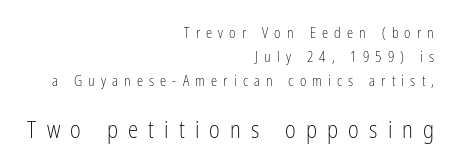
{"italic": "no", "bold": "no", "underline": "no", "align": "right", "line_spacing": "normal", "line_spacing_ratio": 1.7, "letter_spacing": "wide", "letter_spacing_em": 0.44, "larger_block": "second", "size_ratio": 1.64, "glyph_px": 23}
